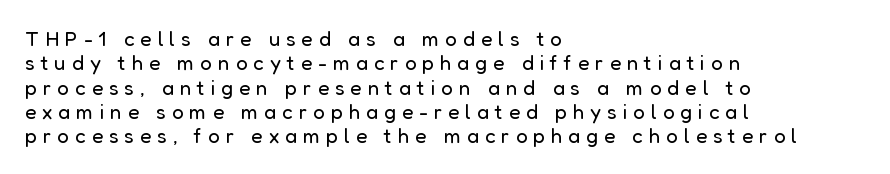
The typesetter chose a ragged-right arrangement here. Stem width sits at or under what a default text font uses. The gaps between neighbouring characters are conspicuously large. Characters remain perfectly vertical along every line. Has an underline been added? It has not.
